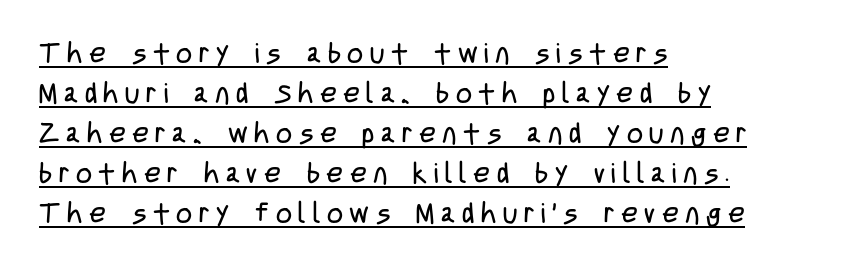
{"serif": "no", "italic": "no", "bold": "no", "weight": "regular", "width": "condensed", "stroke_contrast": "low", "x_height": "large", "monospaced": "no", "underline": "yes", "align": "left", "line_spacing": "normal", "line_spacing_ratio": 1.43, "letter_spacing": "wide", "letter_spacing_em": 0.24, "glyph_px": 28}
